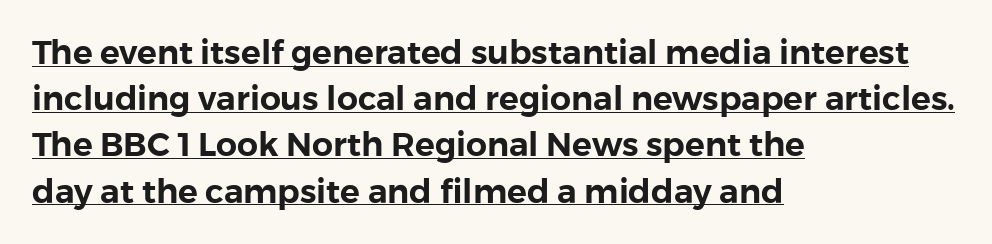
The image shows 33 px sans-serif type, upright; set left-aligned, normal line spacing (1.4x), normal letter spacing, underlined; a medium x-height.
